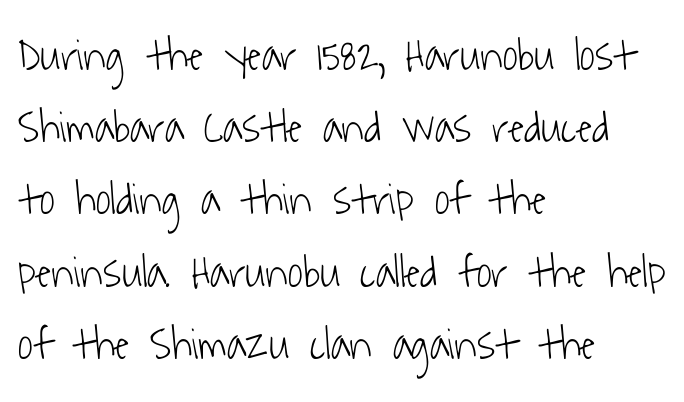
The line-height multiplier appears to be the usual default. These lines are rendered in a variable-pitch font. These lines are set flush left with a ragged right edge. A clean baseline with only descenders dipping below it. Weight: not bold — regular or lighter. The passage shown has conventional tracking throughout.
